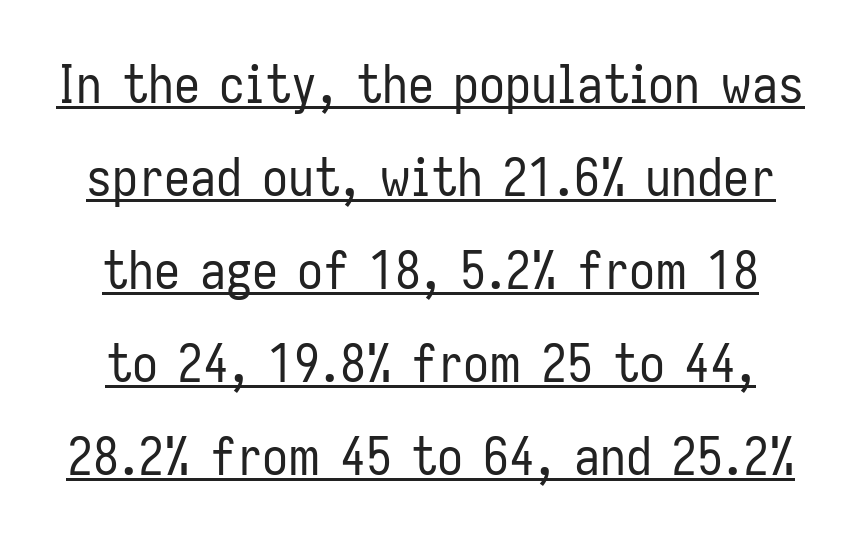
Q: Is the text bold? A: No.
Q: Is the text italic (slanted)? A: No, it is upright.
Q: Is the typeface a serif or a sans-serif typeface? A: Sans-serif.
Q: Is the text underlined? A: Yes.
Q: Is the spacing between letters normal or unusually wide? A: Normal.
Q: Width (condensed, normal, or wide)? A: Condensed.
Q: Stroke contrast? A: Low.
Q: x-height? A: Medium.
Q: Monospaced? A: No.
